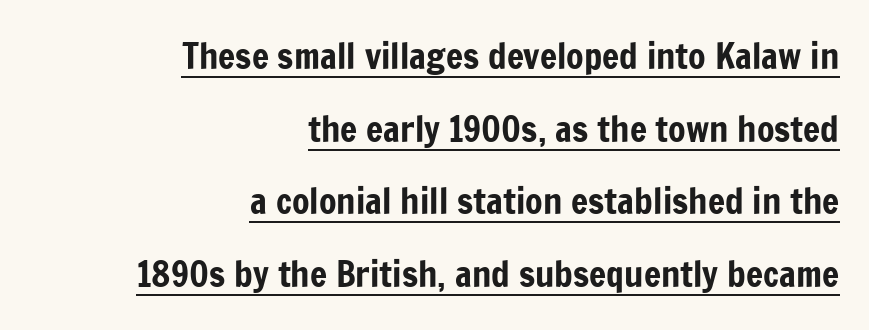
How are the letters spaced? Ordinarily, with no added tracking. The lines in this sample share a right terminus and differ only in where they begin. Think of a printed novel: that variable character pitch is what you see here. This is the regular roman posture of the typeface. Underline: present.
